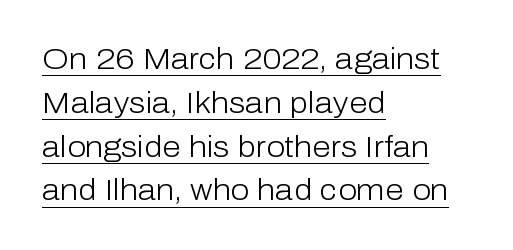
The image shows 30 px light sans-serif type, upright; set left-aligned, normal line spacing (1.46x), normal letter spacing, underlined; low stroke contrast and a medium x-height.
